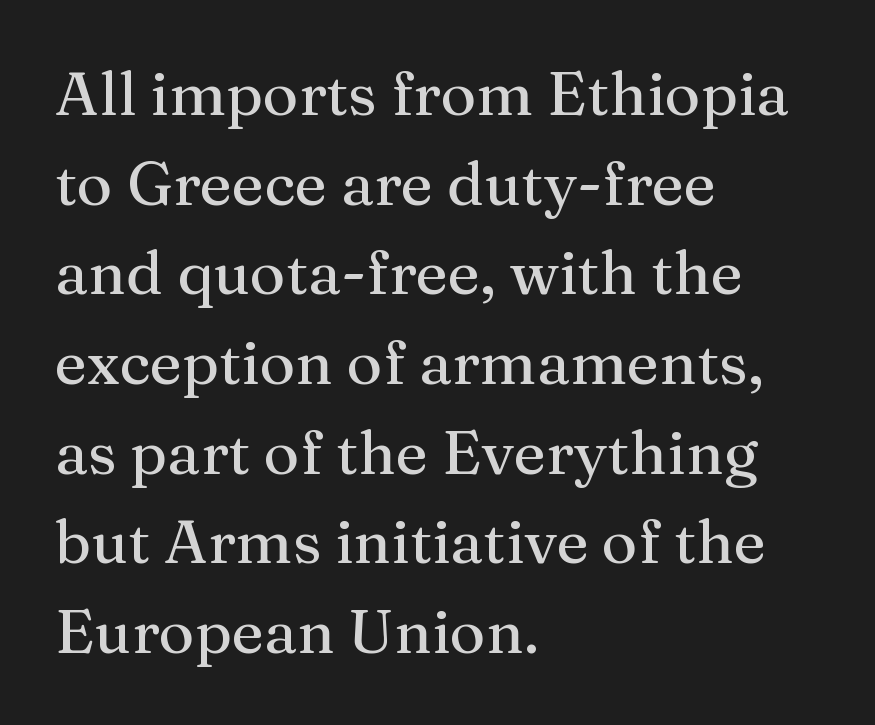
Where is the straight margin? On the left. This sample has the flowing, uneven cadence of proportional lettering. The lettering stays uniformly vertical, giving the passage a roman look. The line-height multiplier appears to be the usual default. The gaps between neighbouring characters are ordinary and unremarkable. The glyphs are unaccompanied by any horizontal stroke below them.
